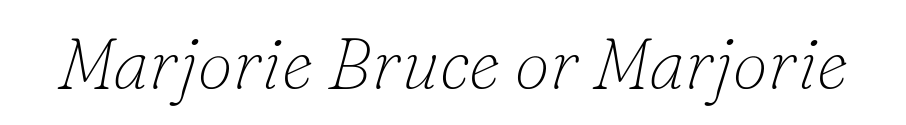
Q: Is the text bold? A: No.
Q: Is the text italic (slanted)? A: Yes, it leans right by about 16 degrees.
Q: Is the typeface a serif or a sans-serif typeface? A: Serif.
Q: Is the text underlined? A: No.
Q: Is the spacing between letters normal or unusually wide? A: Normal.
Q: Width (condensed, normal, or wide)? A: Normal.
Q: Stroke contrast? A: Low.
Q: x-height? A: Small.
Q: Monospaced? A: No.
